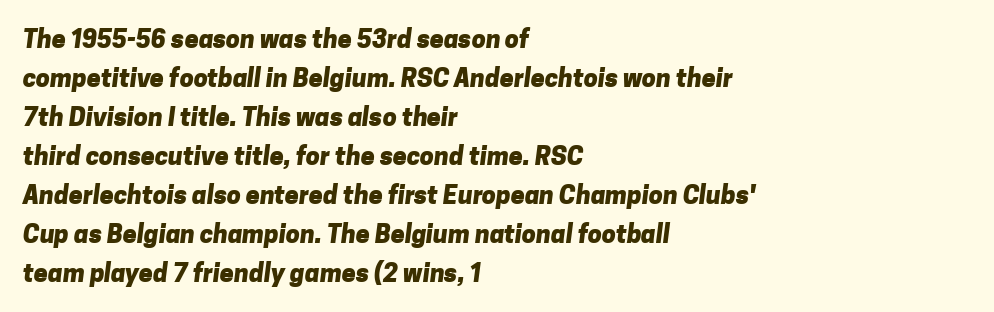
{"bold": "yes", "underline": "no", "align": "left", "line_spacing": "normal", "line_spacing_ratio": 1.56, "letter_spacing": "normal", "letter_spacing_em": 0.0, "glyph_px": 25}
